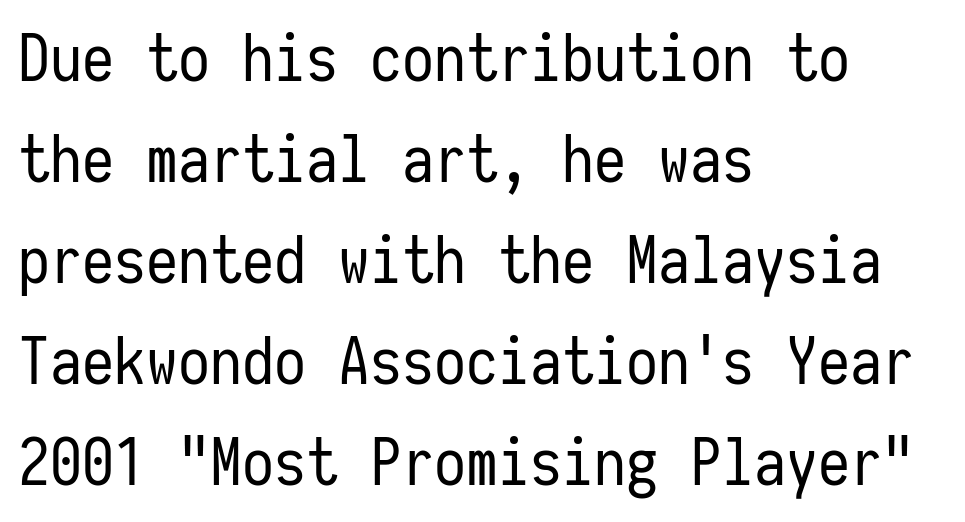
{"serif": "no", "italic": "no", "bold": "no", "weight": "regular", "width": "condensed", "stroke_contrast": "low", "x_height": "medium", "monospaced": "yes", "underline": "no", "align": "left", "line_spacing": "normal", "line_spacing_ratio": 1.58, "letter_spacing": "normal", "letter_spacing_em": 0.0, "glyph_px": 64}
